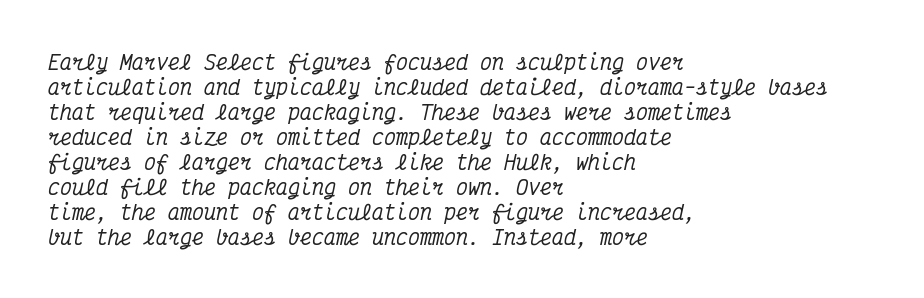
The image shows 20 px text type, italic (leaning right); set left-aligned, normal line spacing (1.25x), normal letter spacing, not underlined.
